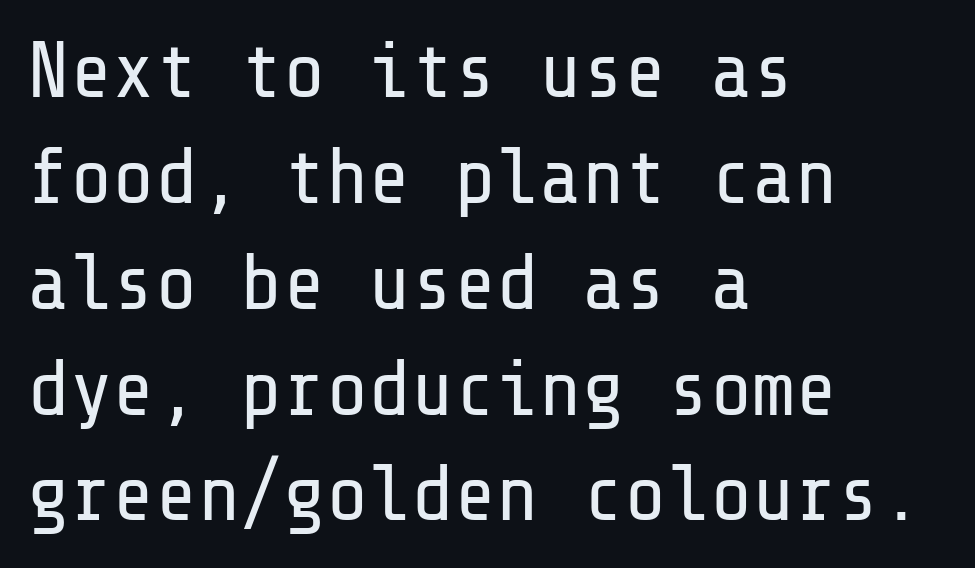
{"serif": "no", "italic": "no", "bold": "no", "weight": "regular", "width": "normal", "stroke_contrast": "low", "x_height": "medium", "underline": "no", "align": "left", "line_spacing": "normal", "line_spacing_ratio": 1.34, "letter_spacing": "normal", "letter_spacing_em": 0.0, "glyph_px": 79}
